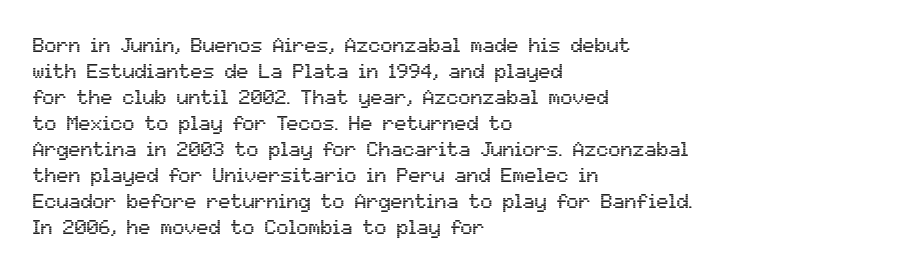
The letterforms sit shoulder to shoulder at normal distance. The lines in this sample share a left origin and differ only in where they stop. Lines of text with bare space underneath. This sample keeps an unexceptional amount of space between lines. Upright lettering throughout.
